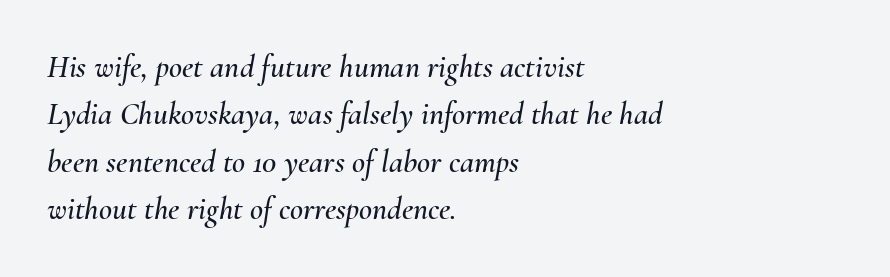
{"italic": "yes", "lean": "right", "slant_degrees": 10, "width": "normal", "stroke_contrast": "medium", "x_height": "small", "monospaced": "no", "underline": "no", "align": "left", "line_spacing": "normal", "line_spacing_ratio": 1.48, "letter_spacing": "normal", "letter_spacing_em": 0.0, "glyph_px": 32}
